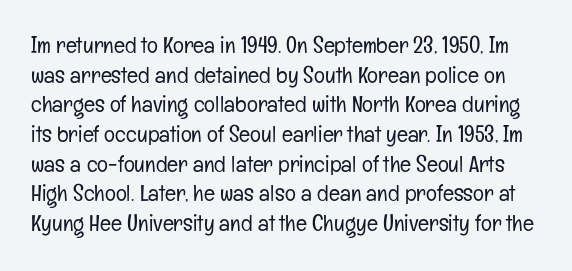
Q: Is the text bold? A: No.
Q: Is the text italic (slanted)? A: No, it is upright.
Q: Is the text underlined? A: No.
Q: Is the spacing between letters normal or unusually wide? A: Normal.
Q: Is the spacing between lines tight, normal or loose? A: Normal.
